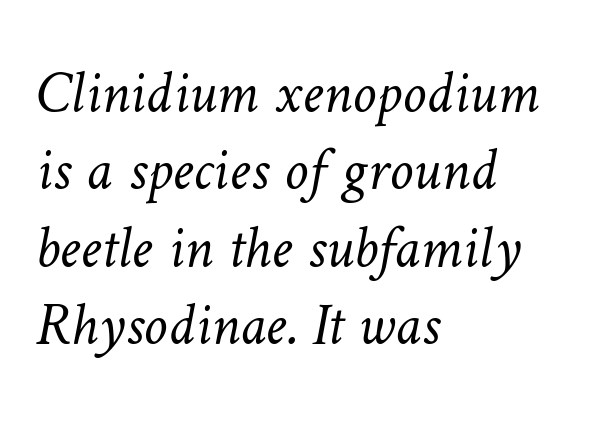
{"bold": "no", "weight": "light", "width": "normal", "stroke_contrast": "low", "x_height": "medium", "monospaced": "no", "underline": "no", "align": "left", "line_spacing": "normal", "line_spacing_ratio": 1.29, "letter_spacing": "normal", "letter_spacing_em": 0.0, "glyph_px": 60}
